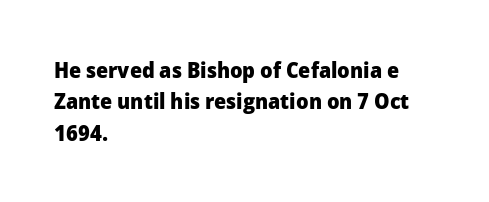
Q: Is the text bold? A: Yes.
Q: Is the text italic (slanted)? A: No, it is upright.
Q: Is the text underlined? A: No.
Q: How is the paragraph aligned? A: Left-aligned.
Q: Is the spacing between letters normal or unusually wide? A: Normal.
Q: Is the spacing between lines tight, normal or loose? A: Normal.
